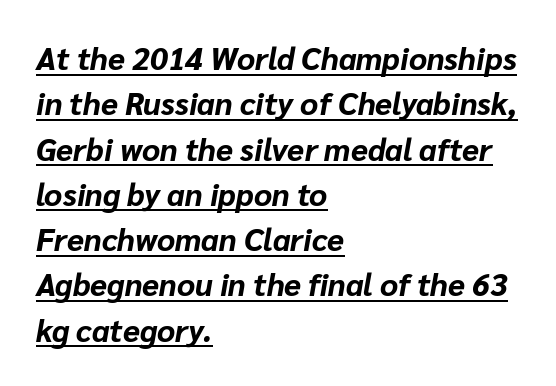
{"italic": "yes", "lean": "right", "slant_degrees": 10, "bold": "yes", "weight": "bold", "width": "normal", "stroke_contrast": "low", "x_height": "medium", "monospaced": "no", "underline": "yes", "align": "left", "line_spacing": "normal", "line_spacing_ratio": 1.46, "letter_spacing": "normal", "letter_spacing_em": 0.0, "glyph_px": 31}
